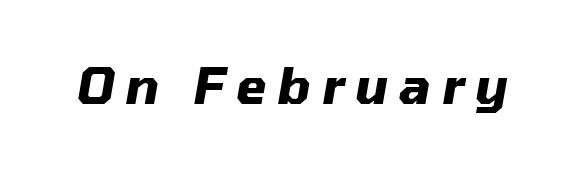
Q: Is the text bold? A: Yes.
Q: Is the text italic (slanted)? A: Yes, it leans right by about 10 degrees.
Q: Is the text underlined? A: No.
Q: Is the spacing between letters normal or unusually wide? A: Unusually wide.
Q: Width (condensed, normal, or wide)? A: Normal.
Q: Stroke contrast? A: Medium.
Q: x-height? A: Medium.
Q: Monospaced? A: No.
